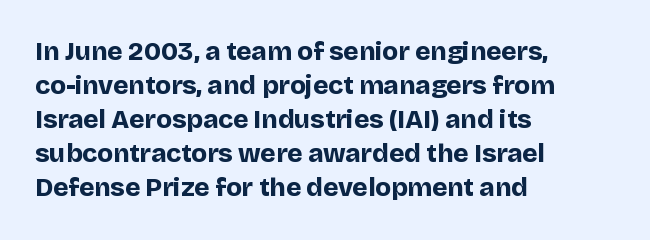
The image shows 26 px bold type, upright; set left-aligned, normal line spacing (1.31x), normal letter spacing, not underlined.
